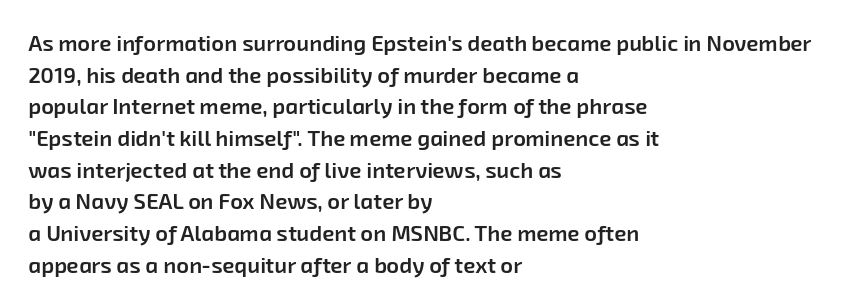
{"bold": "semi", "underline": "no", "align": "left", "line_spacing": "normal", "line_spacing_ratio": 1.44, "letter_spacing": "normal", "letter_spacing_em": 0.0, "glyph_px": 22}
